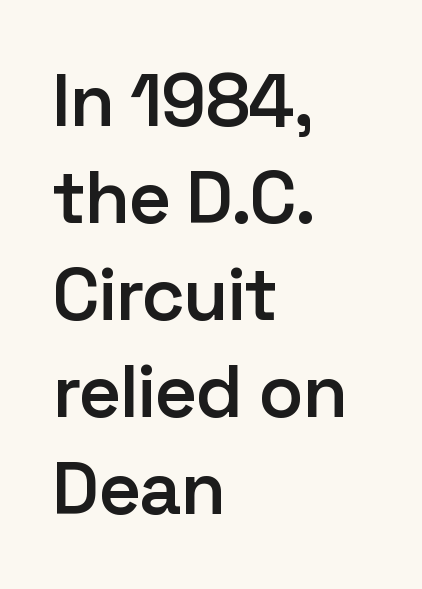
Q: Is the text bold? A: Semi-bold.
Q: Is the text italic (slanted)? A: No, it is upright.
Q: Is the typeface a serif or a sans-serif typeface? A: Sans-serif.
Q: Is the text underlined? A: No.
Q: How is the paragraph aligned? A: Left-aligned.
Q: Is the spacing between letters normal or unusually wide? A: Normal.
Q: Is the spacing between lines tight, normal or loose? A: Normal.
Q: Width (condensed, normal, or wide)? A: Normal.
Q: Stroke contrast? A: Low.
Q: x-height? A: Medium.
Q: Monospaced? A: No.
